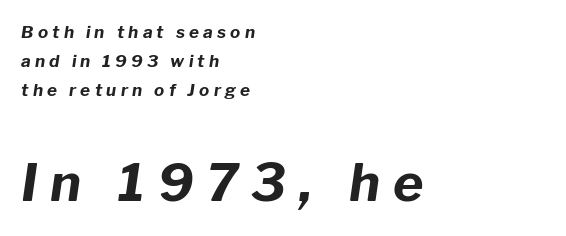
Q: Is the text bold? A: Yes.
Q: Is the text italic (slanted)? A: Yes, it leans right by about 8 degrees.
Q: Is the text underlined? A: No.
Q: How is the paragraph aligned? A: Left-aligned.
Q: Is the spacing between letters normal or unusually wide? A: Unusually wide.
Q: Which block of text is set in a larger size, the first (top) or the second (bottom)? A: The second (bottom) one.
Q: Width (condensed, normal, or wide)? A: Normal.
Q: Stroke contrast? A: Low.
Q: x-height? A: Medium.
Q: Monospaced? A: No.
